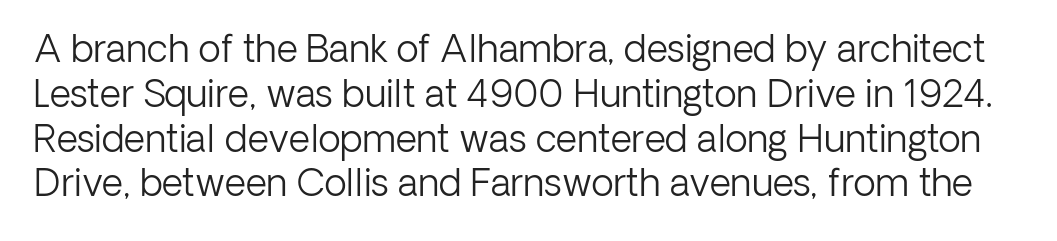
The rendering keeps characters at their native spacing. Lines of text with bare space underneath. The passage shown is typeset with a sans-serif family. Counters stay open thanks to moderate or lighter strokes. Looks like regular typesetting: each glyph gets only the width it needs. In terms of posture, this sample is upright.
